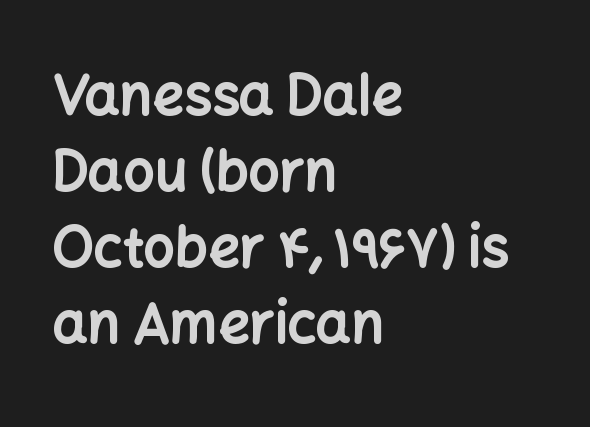
The image shows 55 px bold sans-serif type, upright; set left-aligned, normal line spacing (1.38x), normal letter spacing, not underlined; low stroke contrast and a medium x-height.
